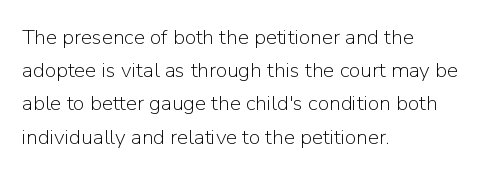
The image shows 21 px text type, upright; set left-aligned, normal line spacing (1.58x), normal letter spacing, not underlined.
